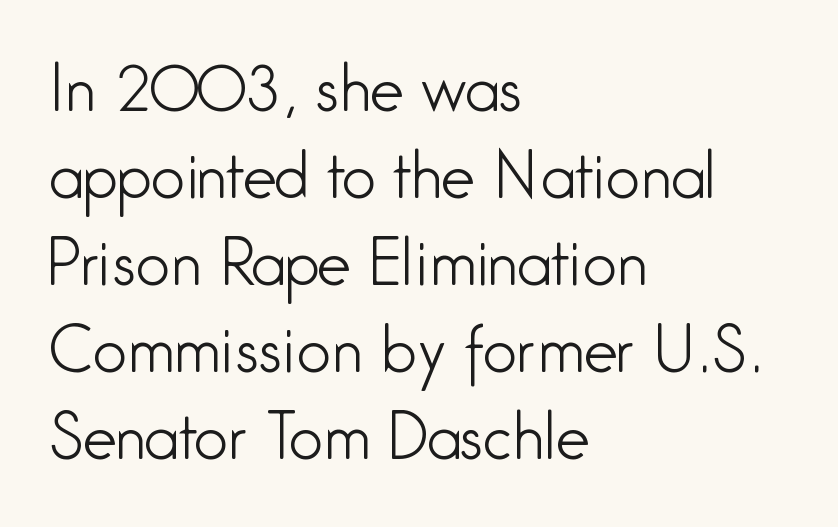
{"serif": "no", "italic": "no", "bold": "no", "weight": "light", "width": "condensed", "stroke_contrast": "low", "x_height": "medium", "monospaced": "no", "underline": "no", "align": "left", "line_spacing": "normal", "line_spacing_ratio": 1.45, "letter_spacing": "normal", "letter_spacing_em": 0.0, "glyph_px": 60}
